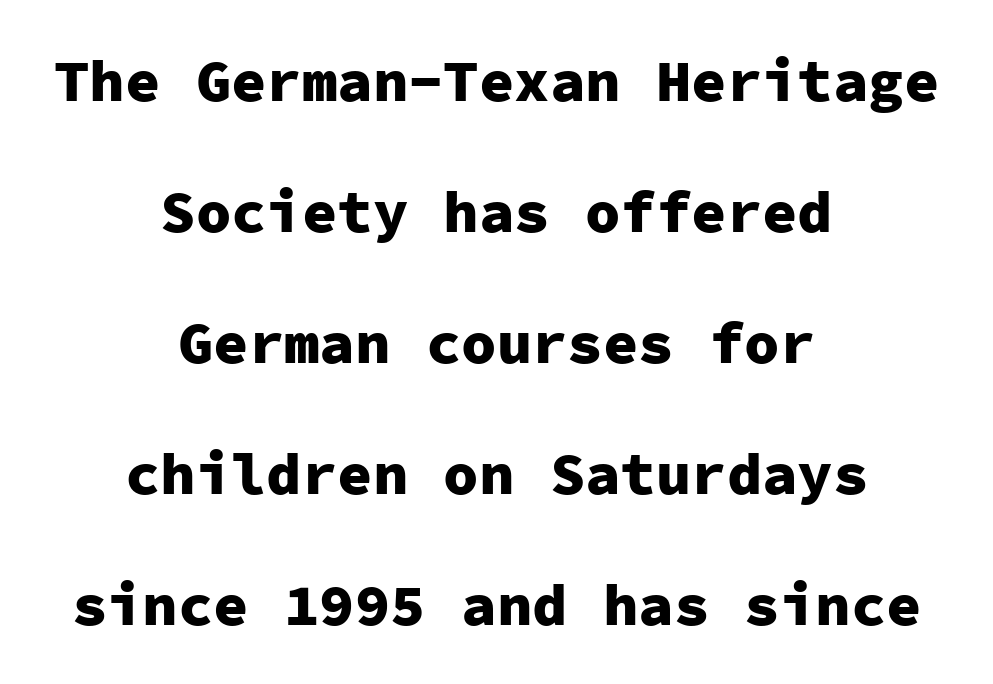
The image shows 59 px heavy sans-serif type, upright, monospaced; set centered, loose line spacing (2.22x), normal letter spacing, not underlined; low stroke contrast and a medium x-height.
